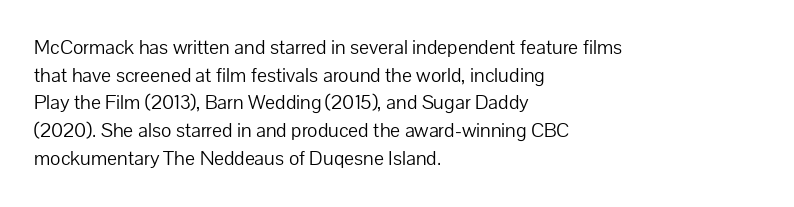
{"italic": "no", "bold": "no", "underline": "no", "align": "left", "line_spacing": "normal", "line_spacing_ratio": 1.32, "letter_spacing": "normal", "letter_spacing_em": 0.0, "glyph_px": 21}
